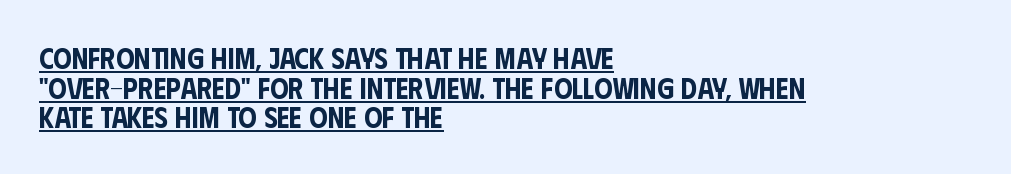
The image shows 29 px condensed sans-serif type, upright; set left-aligned, tight line spacing (1.02x), normal letter spacing, underlined; low stroke contrast and a large x-height.
